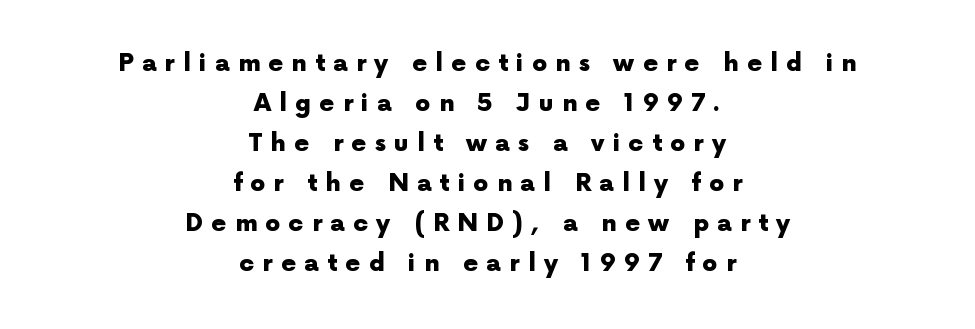
{"italic": "no", "bold": "yes", "underline": "no", "align": "center", "line_spacing": "normal", "line_spacing_ratio": 1.67, "letter_spacing": "wide", "letter_spacing_em": 0.34, "glyph_px": 24}
